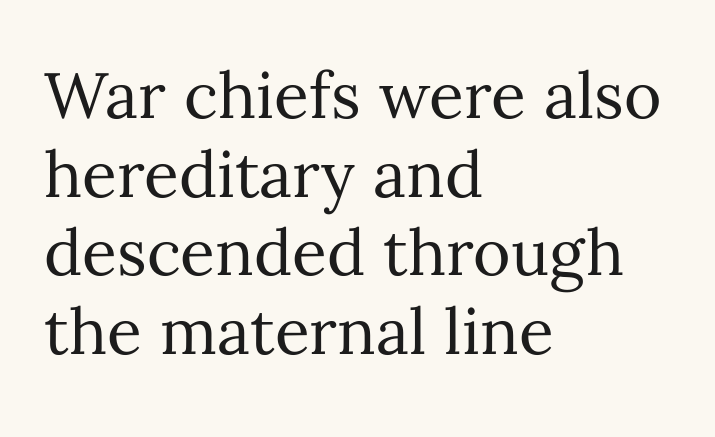
{"italic": "no", "bold": "no", "weight": "regular", "width": "normal", "stroke_contrast": "medium", "x_height": "medium", "monospaced": "no", "underline": "no", "align": "left", "line_spacing_ratio": 1.23, "letter_spacing": "normal", "letter_spacing_em": 0.0, "glyph_px": 64}
